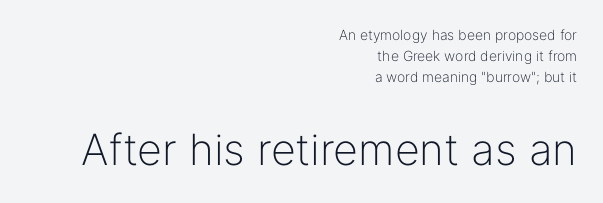
These glyphs show unthickened strokes, regular width or finer. Caption: multi-line text, flush right, ragged left. The passage shown begins with its smaller block and ends with its larger one. This block has exactly the height ordinary leading produces.
